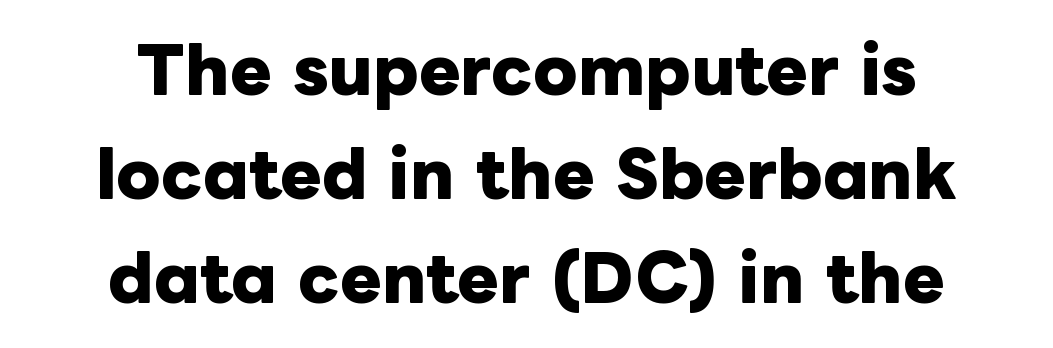
{"italic": "no", "bold": "yes", "weight": "heavy", "width": "normal", "stroke_contrast": "low", "x_height": "medium", "monospaced": "no", "underline": "no", "align": "center", "line_spacing": "normal", "line_spacing_ratio": 1.65, "letter_spacing": "normal", "letter_spacing_em": 0.0, "glyph_px": 63}
